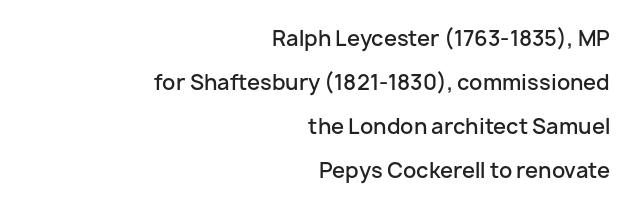
Horizontal alignment here is rightward, an uncommon choice for prose. Summary of weight: moderately heavy, a semibold. Posture: straight, roman, zero tilt. Descenders are the only things crossing below the line. Honestly, the rows look like they've been pulled way apart. Here the glyphs are tracked normally, forming tight word shapes.
